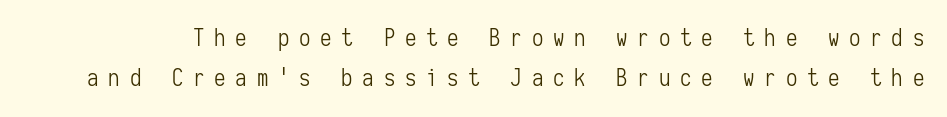
Stems and bowls with no extra thickness — not bold. Is there any slant? The stems are plumb. Any mark beneath the type? The region is blank. Display-style spreading of the glyphs; the letterfit is very open.
